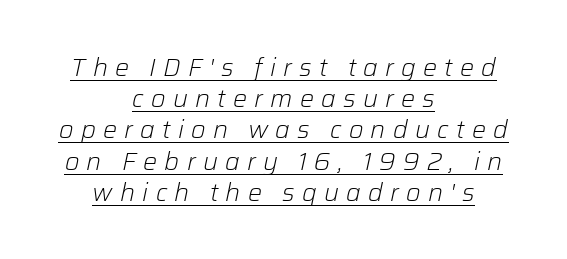
The image shows 25 px text type, italic (leaning right); set centered, normal line spacing (1.25x), unusually wide letter spacing (+0.29 em), underlined.
